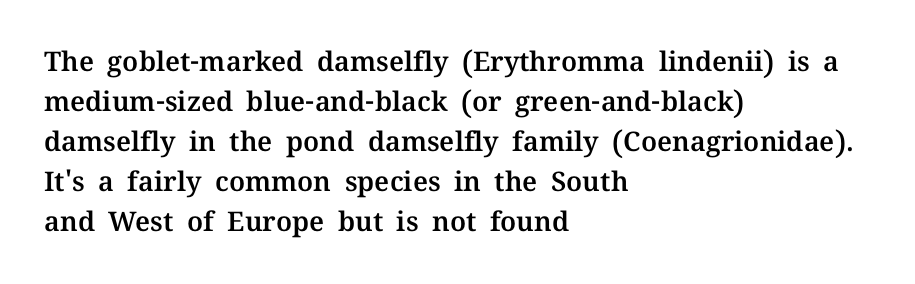
{"italic": "no", "underline": "no", "align": "left", "line_spacing": "normal", "line_spacing_ratio": 1.48, "letter_spacing": "normal", "letter_spacing_em": 0.0, "glyph_px": 27}
